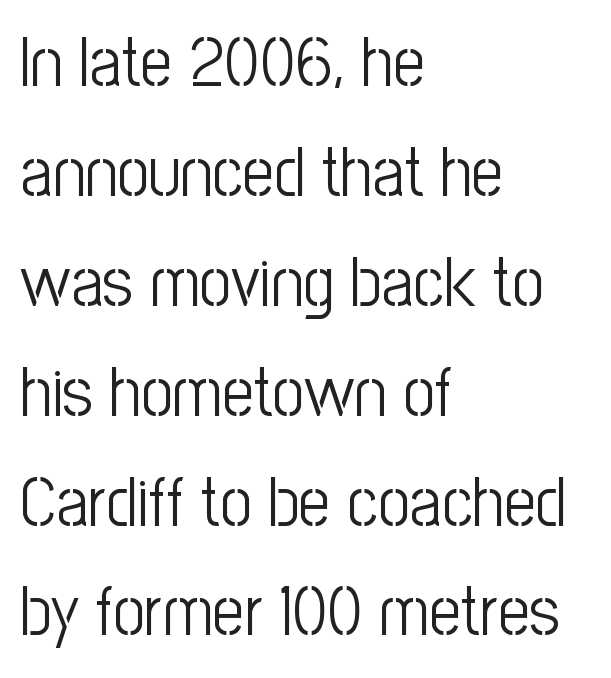
All the whitespace from short lines collects on the right. Do the characters align in a grid? No, the font is proportional. The block of text has a typical density, with ordinary space between rows. The font's upright variant was chosen for this text.
